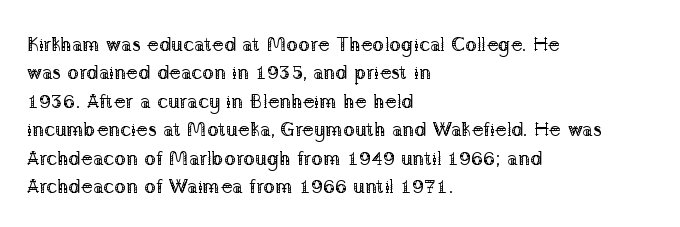
{"italic": "no", "bold": "no", "underline": "no", "align": "left", "line_spacing": "normal", "line_spacing_ratio": 1.42, "letter_spacing": "normal", "letter_spacing_em": 0.0, "glyph_px": 20}
